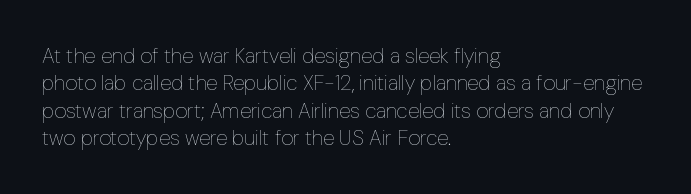
Reading down the block, your eye returns to a fixed left position each line. The weight tops out at a normal text grade. Interline gaps are of average width in this sample. The letters sit at their default tracking, neither squeezed nor spread.
